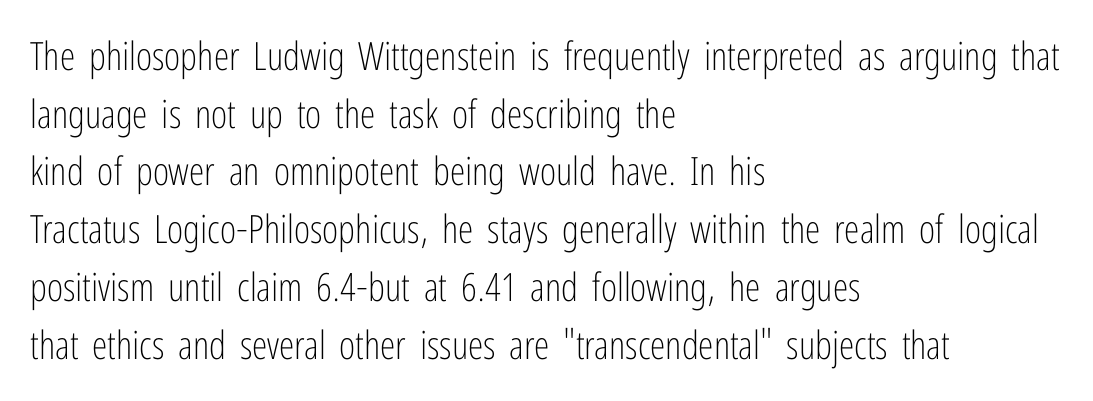
Summary of weight: not heavy and not bold. Check under the words: just untouched page. This sample keeps an unexceptional amount of space between lines. Rendered with straight, roman letterforms. Font category for this specimen: sans-serif. The passage shown has conventional tracking throughout.
